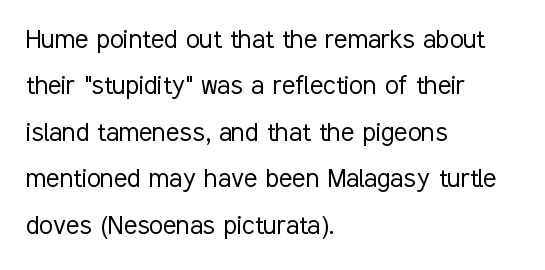
Q: Is the text bold? A: No.
Q: Is the text italic (slanted)? A: No, it is upright.
Q: Is the typeface a serif or a sans-serif typeface? A: Sans-serif.
Q: Is the text underlined? A: No.
Q: How is the paragraph aligned? A: Left-aligned.
Q: Is the spacing between letters normal or unusually wide? A: Normal.
Q: Is the spacing between lines tight, normal or loose? A: Normal.
Q: Width (condensed, normal, or wide)? A: Condensed.
Q: Stroke contrast? A: Low.
Q: x-height? A: Medium.
Q: Monospaced? A: No.
